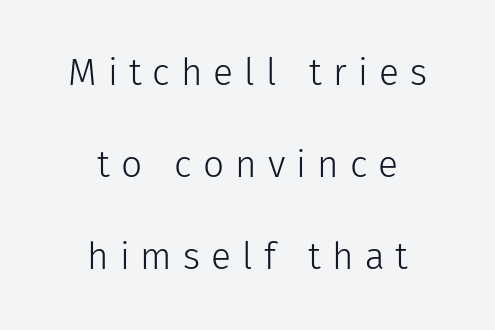
Q: Is the text bold? A: No.
Q: Is the text italic (slanted)? A: No, it is upright.
Q: Is the typeface a serif or a sans-serif typeface? A: Sans-serif.
Q: Is the text underlined? A: No.
Q: How is the paragraph aligned? A: Centered.
Q: Is the spacing between letters normal or unusually wide? A: Unusually wide.
Q: Is the spacing between lines tight, normal or loose? A: Loose.
Q: Width (condensed, normal, or wide)? A: Normal.
Q: Stroke contrast? A: Low.
Q: x-height? A: Medium.
Q: Monospaced? A: No.
